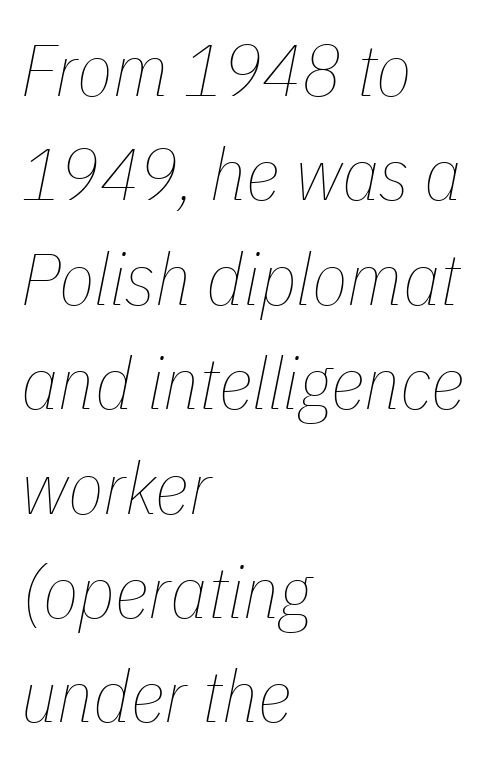
Default kerning and tracking; the words read as compact shapes. These lines stack with their left ends in a neat column. The face used here is proportionally spaced, like ordinary book or web type. These lines were composed using italics.
